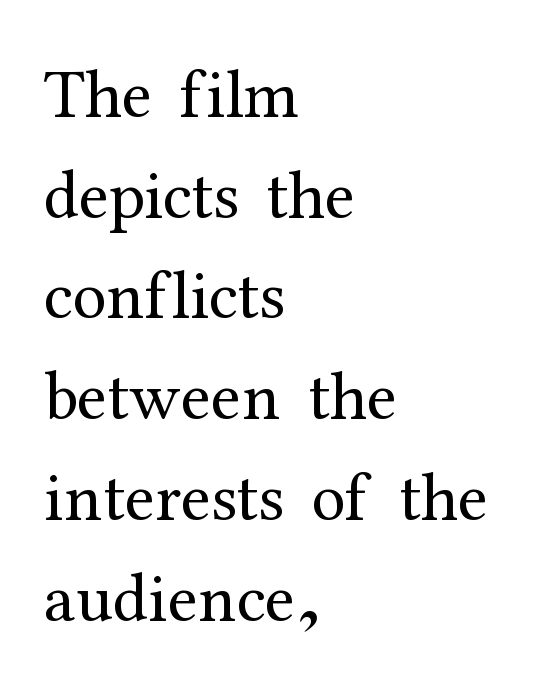
The typesetting does not lean heavy: it is not bold. Where is the straight margin? On the left. The face used here is rendered with its standard letterfit. Decoration check: the copy has no underline. Tall strokes in this sample are plumb rather than angled.
